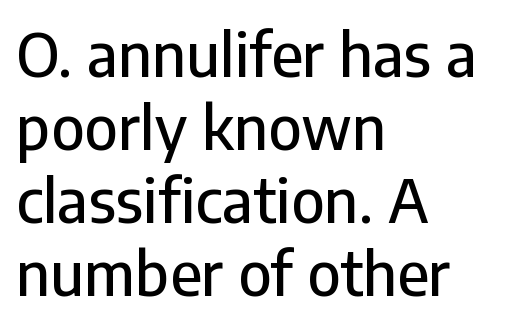
The image shows 59 px sans-serif type, upright; set left-aligned, line spacing 1.24x, normal letter spacing, not underlined; low stroke contrast and a medium x-height.
